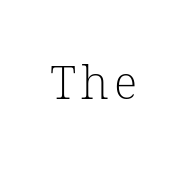
{"serif": "yes", "bold": "no", "weight": "light", "width": "normal", "stroke_contrast": "low", "x_height": "medium", "monospaced": "no", "underline": "no", "glyph_px": 46}
